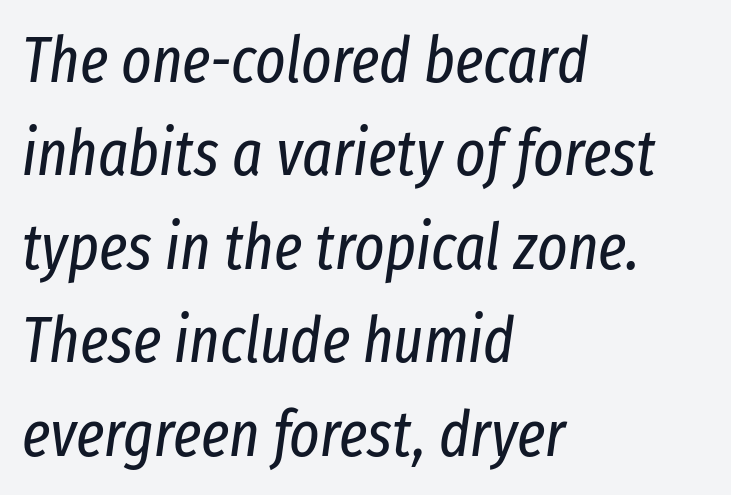
If you drew a line through each stem, it would be angled. One-word summary of the alignment: left. No heavy texture on the line: the type isn't bold. This sample has the flowing, uneven cadence of proportional lettering.
